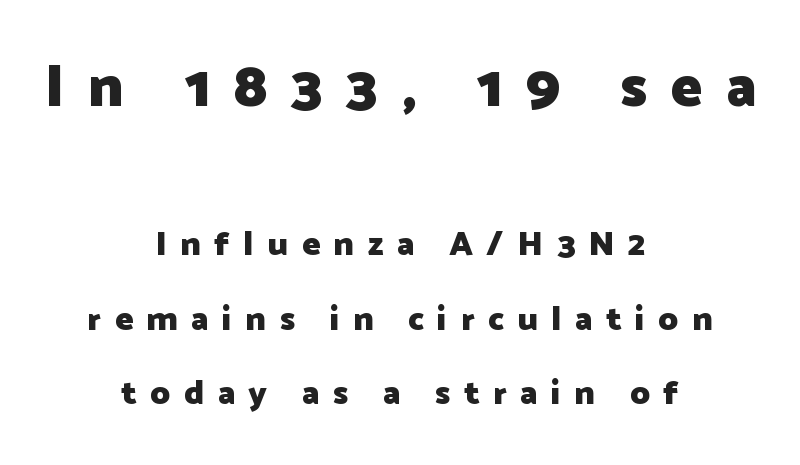
{"serif": "no", "italic": "no", "bold": "yes", "weight": "heavy", "width": "normal", "stroke_contrast": "low", "x_height": "medium", "monospaced": "no", "underline": "no", "align": "center", "line_spacing": "loose", "line_spacing_ratio": 2.19, "letter_spacing": "wide", "letter_spacing_em": 0.4, "larger_block": "first", "size_ratio": 1.74, "glyph_px": 59}
